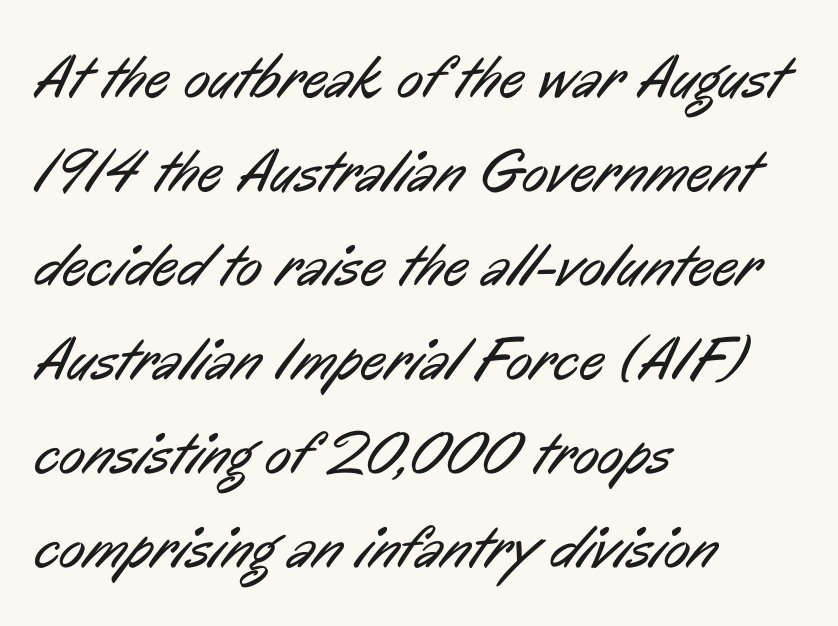
Q: Is the text bold? A: No.
Q: Is the typeface a serif or a sans-serif typeface? A: Sans-serif.
Q: Is the text underlined? A: No.
Q: How is the paragraph aligned? A: Left-aligned.
Q: Is the spacing between letters normal or unusually wide? A: Normal.
Q: Is the spacing between lines tight, normal or loose? A: Normal.
Q: Width (condensed, normal, or wide)? A: Condensed.
Q: Stroke contrast? A: Low.
Q: x-height? A: Medium.
Q: Monospaced? A: No.
